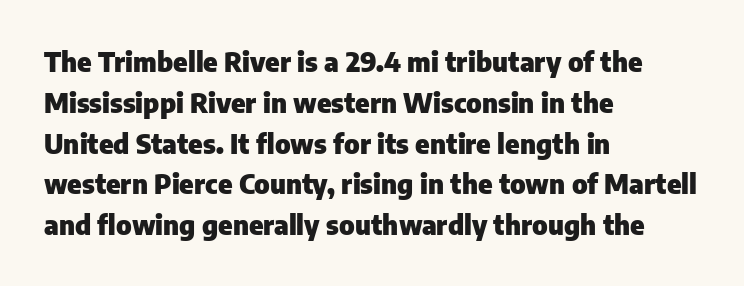
{"italic": "no", "bold": "yes", "underline": "no", "align": "left", "line_spacing": "normal", "line_spacing_ratio": 1.51, "letter_spacing": "normal", "letter_spacing_em": 0.0, "glyph_px": 27}
